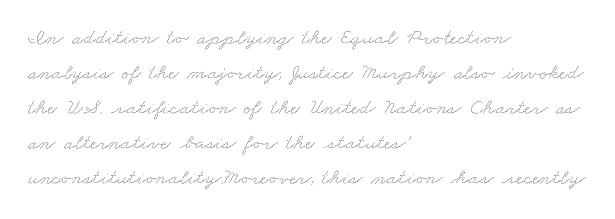
Layout note: lines flush left. Descenders are the only things crossing below the line. The vertical gap from one line to the next is medium. Caption: standard tracking, unaltered.
